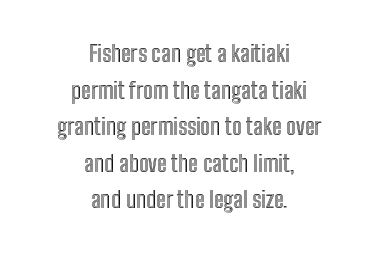
The image shows 23 px text type, upright; set centered, normal line spacing (1.59x), normal letter spacing, not underlined.
